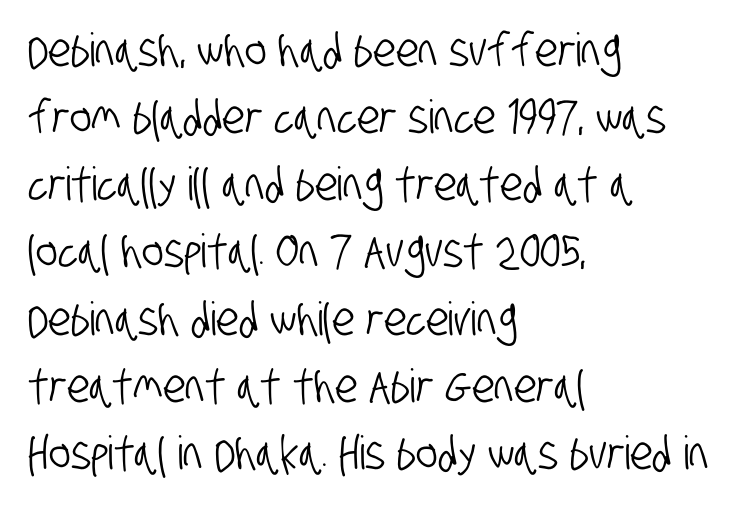
Q: Is the typeface a serif or a sans-serif typeface? A: Sans-serif.
Q: Is the text underlined? A: No.
Q: How is the paragraph aligned? A: Left-aligned.
Q: Is the spacing between letters normal or unusually wide? A: Normal.
Q: Is the spacing between lines tight, normal or loose? A: Normal.
Q: Width (condensed, normal, or wide)? A: Condensed.
Q: Stroke contrast? A: Low.
Q: x-height? A: Large.
Q: Monospaced? A: No.
